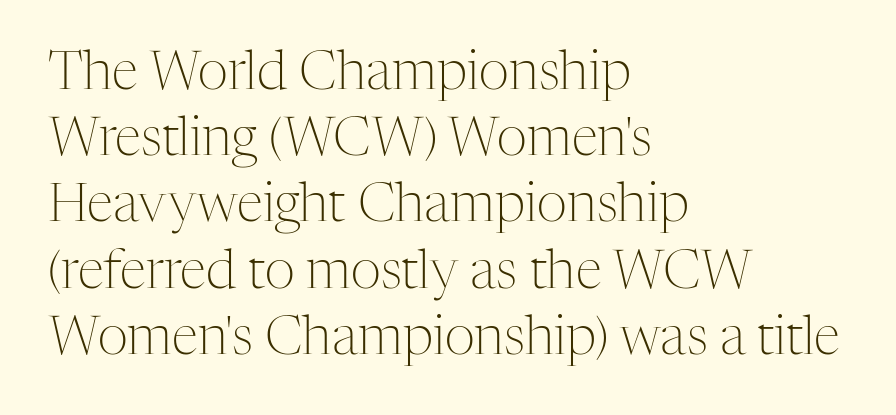
Counters stay open thanks to moderate or lighter strokes. Bare-footed words on every line. Students, note that the glyphs here touch the page at normal intervals. Think of a printed novel: that variable character pitch is what you see here. The lettering holds an erect, upright posture throughout. Old-style or modern, the face here clearly has serifs.
